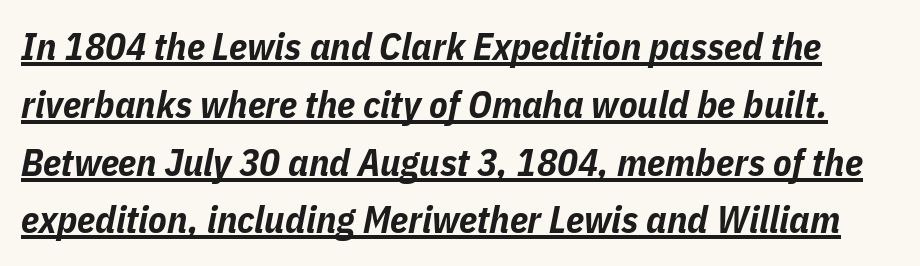
Q: Is the text bold? A: Yes.
Q: Is the text italic (slanted)? A: Yes, it leans right by about 11 degrees.
Q: Is the text underlined? A: Yes.
Q: Is the spacing between letters normal or unusually wide? A: Normal.
Q: Is the spacing between lines tight, normal or loose? A: Normal.
Q: Width (condensed, normal, or wide)? A: Condensed.
Q: Stroke contrast? A: Low.
Q: x-height? A: Medium.
Q: Monospaced? A: No.
